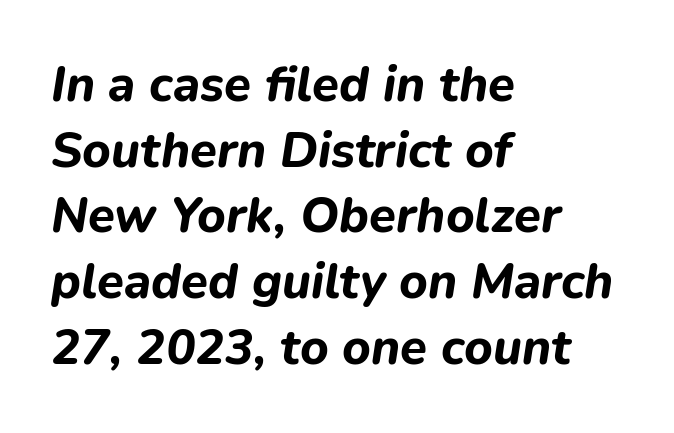
Q: Is the text bold? A: Yes.
Q: Is the text italic (slanted)? A: Yes, it leans right by about 9 degrees.
Q: Is the text underlined? A: No.
Q: How is the paragraph aligned? A: Left-aligned.
Q: Is the spacing between letters normal or unusually wide? A: Normal.
Q: Is the spacing between lines tight, normal or loose? A: Normal.
Q: Width (condensed, normal, or wide)? A: Normal.
Q: Stroke contrast? A: Low.
Q: x-height? A: Medium.
Q: Monospaced? A: No.
